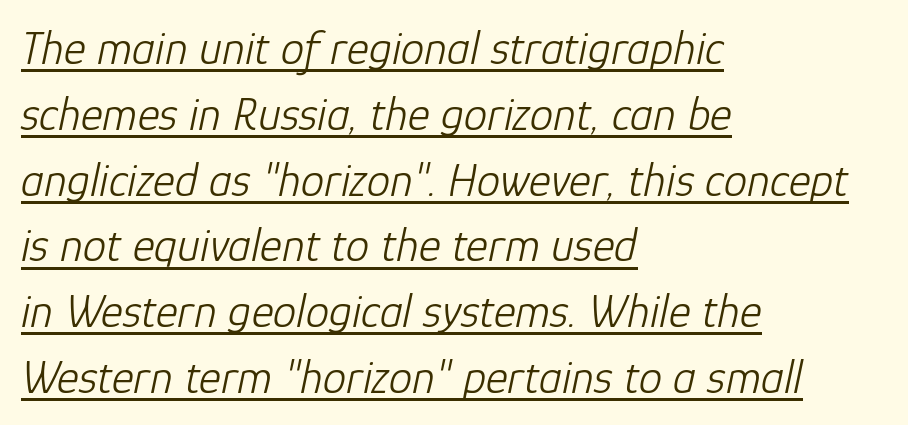
Decoration check: the copy is underlined. Think of a printed novel: that variable character pitch is what you see here. Summary of vertical rhythm: regular, with standard interline spacing. Heaviness? Minimal to ordinary, like unemphasized prose. Each word holds together tightly as a unit, with standard inter-letter gaps.
